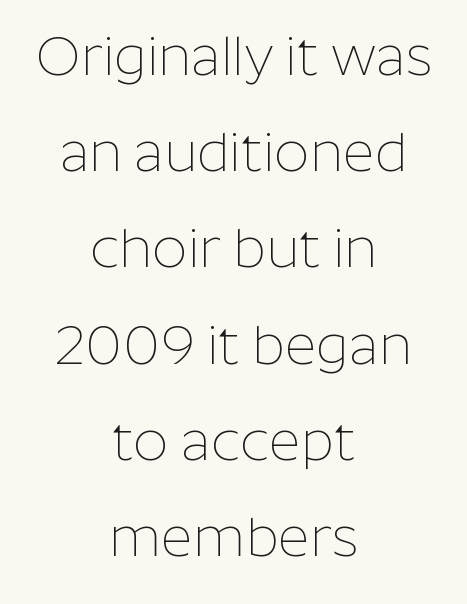
A light-to-regular cut is what we see here. In terms of letterform style, serifs are entirely absent. Bare-footed words on every line. Think of a printed novel: that variable character pitch is what you see here.
